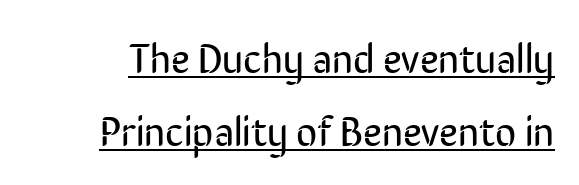
The font sits on the lighter half of the weight spectrum, regular included. Caption: lettering with a line underneath. This sample uses plain, unmodified letter spacing. Varying glyph widths throughout — classic text-font behaviour. Is there any slant? The stems are plumb.
